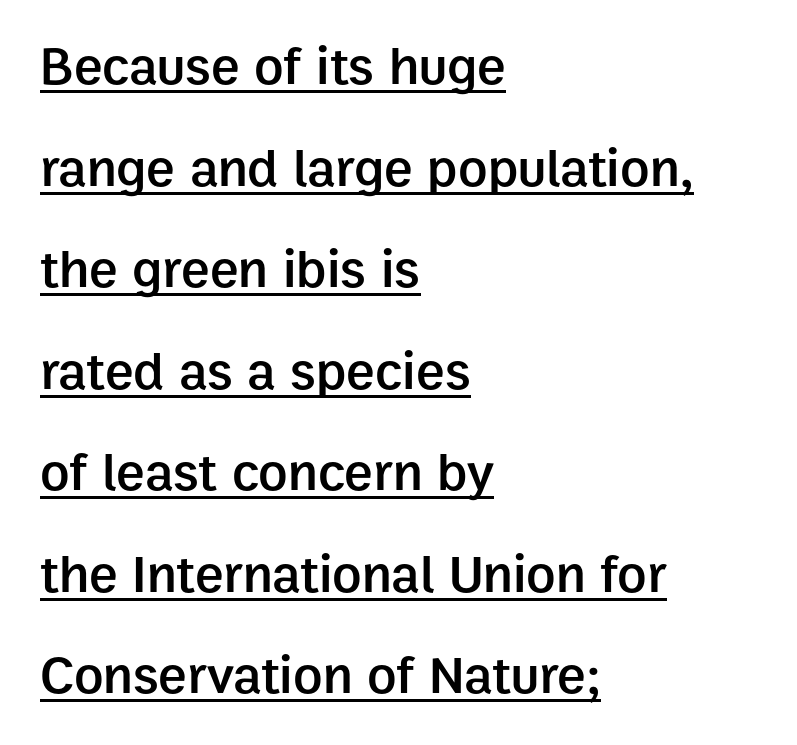
Set as a demibold, roughly 600 on the weight scale. Short note: letters normally spaced. Line starts are locked; line ends wander. The string is rendered with underlining switched on.
